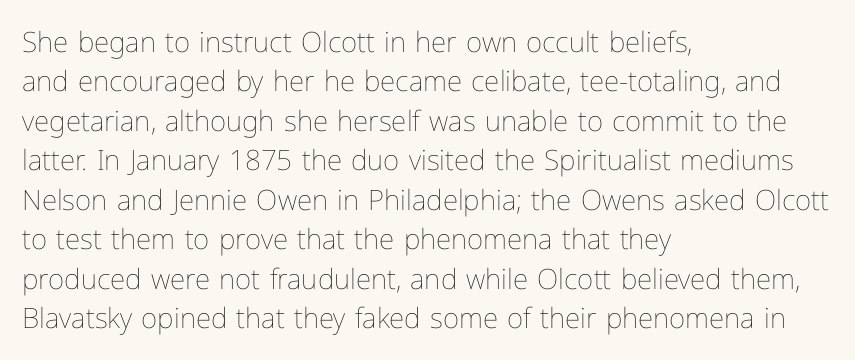
The image shows 28 px thin type, upright; set left-aligned, normal line spacing (1.41x), normal letter spacing, not underlined; low stroke contrast and a medium x-height.
